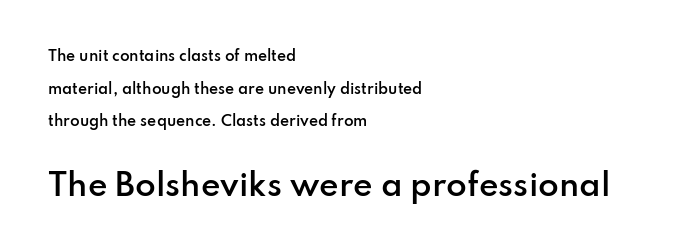
{"serif": "no", "italic": "no", "bold": "semi", "weight": "semibold", "width": "normal", "stroke_contrast": "low", "x_height": "small", "monospaced": "no", "underline": "no", "align": "left", "line_spacing": "loose", "line_spacing_ratio": 2.33, "letter_spacing": "normal", "letter_spacing_em": 0.0, "larger_block": "second", "size_ratio": 2.14, "glyph_px": 30}
